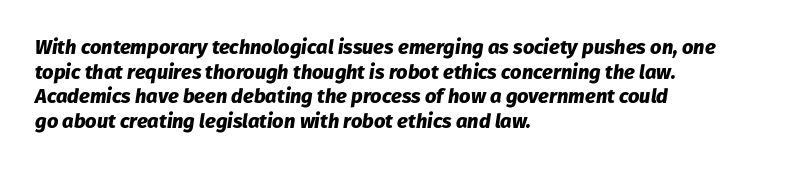
The image shows 20 px bold type, italic (leaning right); set left-aligned, line spacing 1.23x, normal letter spacing, not underlined.
